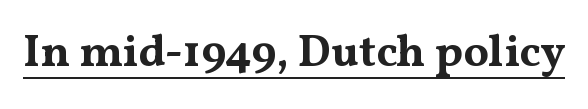
{"serif": "yes", "italic": "no", "bold": "yes", "weight": "bold", "width": "wide", "stroke_contrast": "medium", "x_height": "medium", "monospaced": "no", "underline": "yes", "letter_spacing": "normal", "letter_spacing_em": 0.0, "glyph_px": 45}
